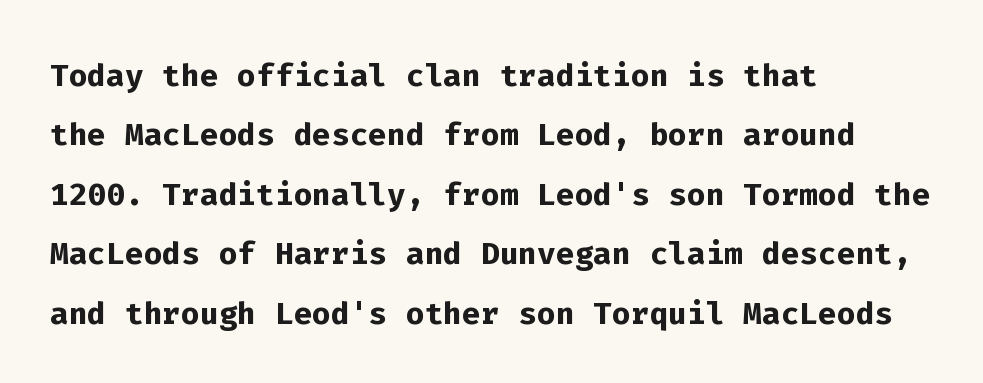
These words are printed bold, with thick strokes throughout. Tracking value appears to be zero — textbook default spacing. Rows of type keep a routine distance in the vertical direction. Each letter, wide or thin by design, is forced into the same width here.
